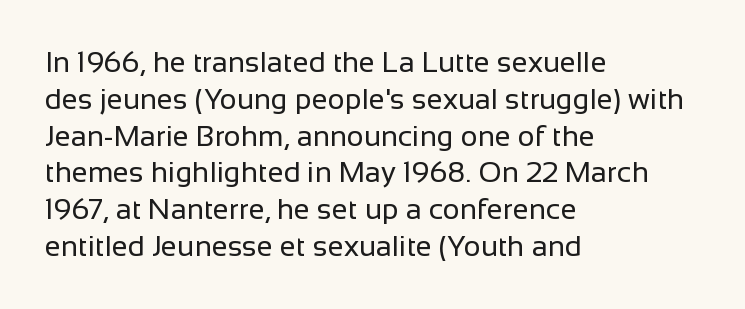
The image shows 29 px regular-weight sans-serif type, upright; set left-aligned, normal line spacing (1.27x), normal letter spacing, not underlined; low stroke contrast and a medium x-height.
